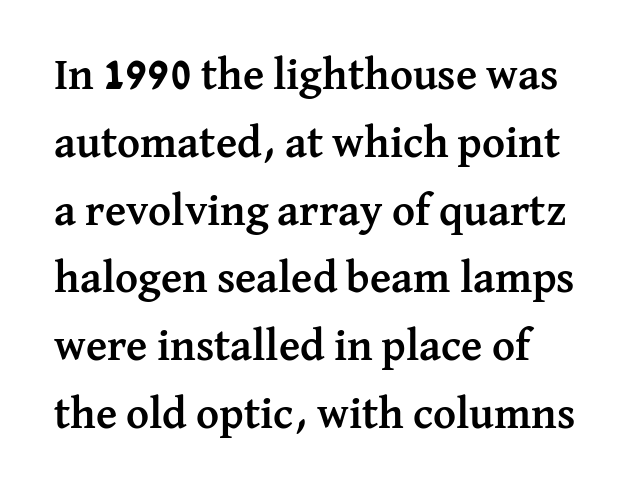
Q: Is the text bold? A: Yes.
Q: Is the text italic (slanted)? A: No, it is upright.
Q: Is the typeface a serif or a sans-serif typeface? A: Serif.
Q: Is the text underlined? A: No.
Q: How is the paragraph aligned? A: Left-aligned.
Q: Is the spacing between letters normal or unusually wide? A: Normal.
Q: Is the spacing between lines tight, normal or loose? A: Normal.
Q: Width (condensed, normal, or wide)? A: Normal.
Q: Stroke contrast? A: Medium.
Q: x-height? A: Medium.
Q: Monospaced? A: No.
